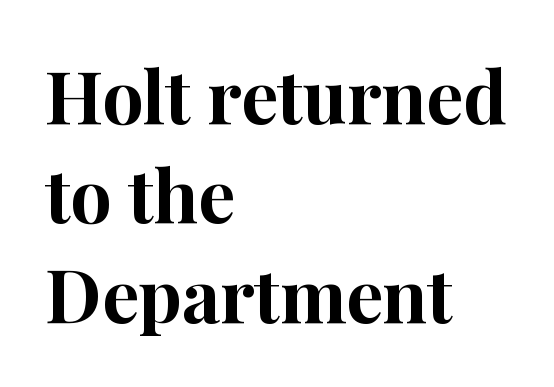
{"serif": "yes", "italic": "no", "bold": "yes", "weight": "bold", "width": "normal", "stroke_contrast": "high", "x_height": "medium", "monospaced": "no", "underline": "no", "align": "left", "line_spacing": "normal", "line_spacing_ratio": 1.36, "letter_spacing": "normal", "letter_spacing_em": 0.0, "glyph_px": 73}
